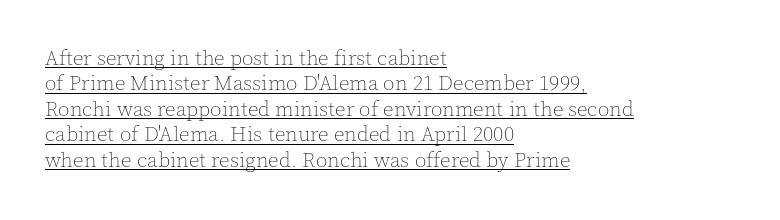
Q: Is the text bold? A: No.
Q: Is the text italic (slanted)? A: No, it is upright.
Q: Is the text underlined? A: Yes.
Q: How is the paragraph aligned? A: Left-aligned.
Q: Is the spacing between letters normal or unusually wide? A: Normal.
